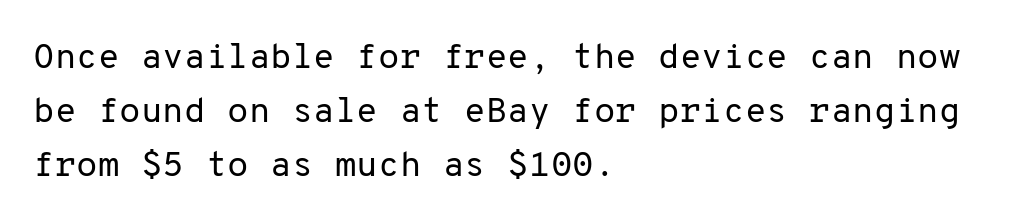
{"serif": "no", "italic": "no", "bold": "no", "weight": "regular", "width": "normal", "stroke_contrast": "low", "x_height": "medium", "monospaced": "yes", "underline": "no", "align": "left", "line_spacing": "normal", "line_spacing_ratio": 1.54, "letter_spacing": "normal", "letter_spacing_em": 0.0, "glyph_px": 35}
